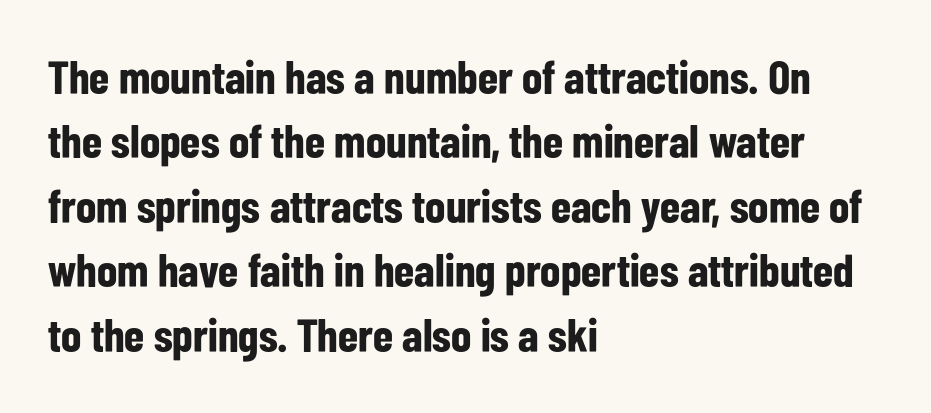
Q: Is the text bold? A: Yes.
Q: Is the text italic (slanted)? A: No, it is upright.
Q: Is the typeface a serif or a sans-serif typeface? A: Sans-serif.
Q: Is the text underlined? A: No.
Q: How is the paragraph aligned? A: Left-aligned.
Q: Is the spacing between letters normal or unusually wide? A: Normal.
Q: Is the spacing between lines tight, normal or loose? A: Normal.
Q: Width (condensed, normal, or wide)? A: Condensed.
Q: Stroke contrast? A: Low.
Q: x-height? A: Medium.
Q: Monospaced? A: No.
